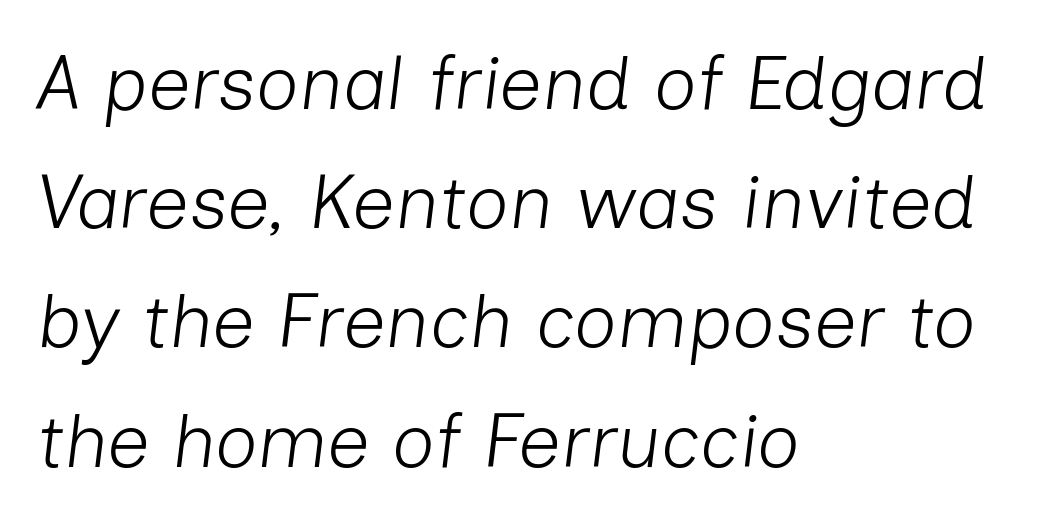
The image shows 75 px light type, italic (leaning right); set left-aligned, normal line spacing (1.59x), normal letter spacing, not underlined; low stroke contrast and a medium x-height.
